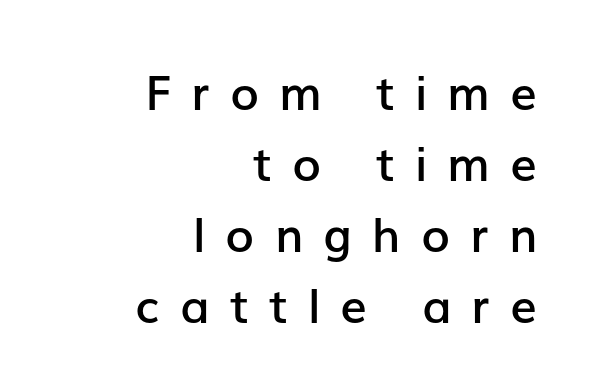
Caption: multi-line text, flush right, ragged left. Grotesque or geometric, the face here clearly has no serifs. Between one letter and the next there's a generous, obvious gap. Each new line begins a customary step beneath the previous one. A semibold gives these letters moderate extra thickness, short of bold. Looks like regular typesetting: each glyph gets only the width it needs.
